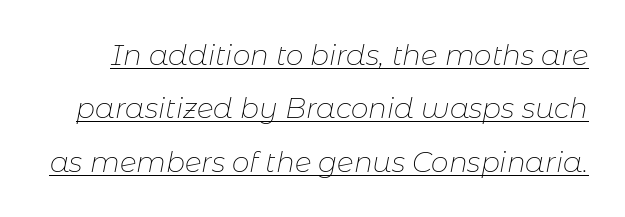
{"italic": "yes", "lean": "right", "slant_degrees": 11, "bold": "no", "weight": "thin", "width": "normal", "stroke_contrast": "low", "x_height": "medium", "monospaced": "no", "underline": "yes", "line_spacing": "loose", "line_spacing_ratio": 1.91, "letter_spacing": "normal", "letter_spacing_em": 0.0, "glyph_px": 28}
